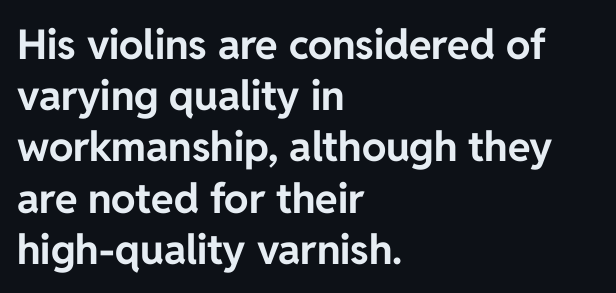
Q: Is the text bold? A: Yes.
Q: Is the text italic (slanted)? A: No, it is upright.
Q: Is the typeface a serif or a sans-serif typeface? A: Sans-serif.
Q: Is the text underlined? A: No.
Q: How is the paragraph aligned? A: Left-aligned.
Q: Is the spacing between letters normal or unusually wide? A: Normal.
Q: Is the spacing between lines tight, normal or loose? A: Normal.
Q: Width (condensed, normal, or wide)? A: Normal.
Q: Stroke contrast? A: Low.
Q: x-height? A: Medium.
Q: Monospaced? A: No.
